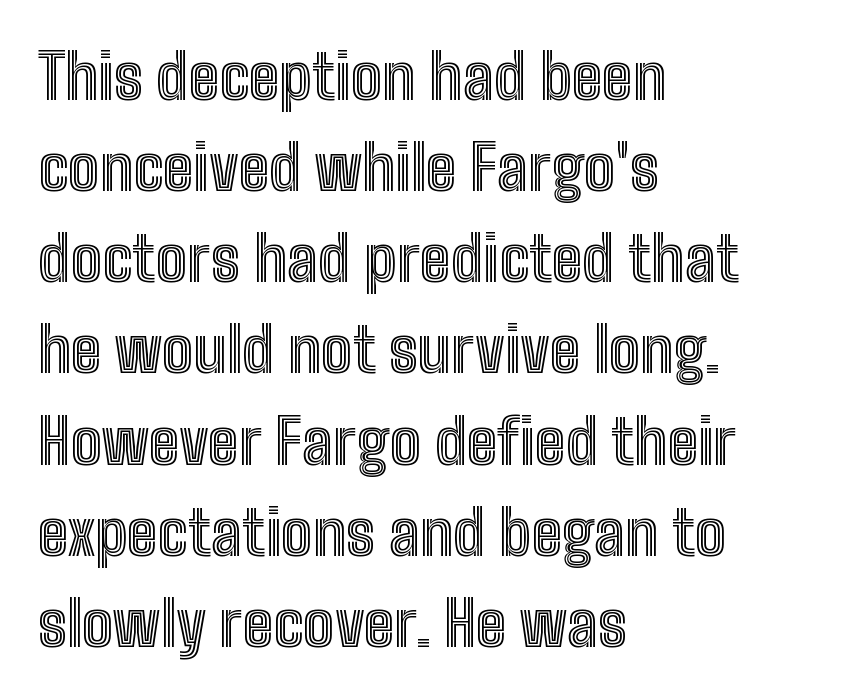
{"italic": "no", "width": "condensed", "x_height": "medium", "monospaced": "no", "underline": "no", "align": "left", "line_spacing": "normal", "line_spacing_ratio": 1.47, "letter_spacing": "normal", "letter_spacing_em": 0.0, "glyph_px": 62}
